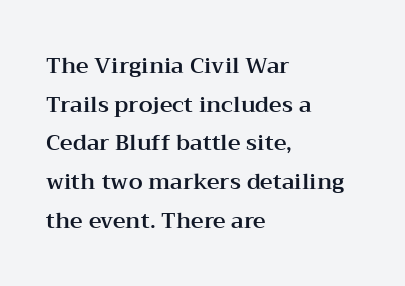
Q: Is the text italic (slanted)? A: No, it is upright.
Q: Is the text underlined? A: No.
Q: How is the paragraph aligned? A: Left-aligned.
Q: Is the spacing between letters normal or unusually wide? A: Normal.
